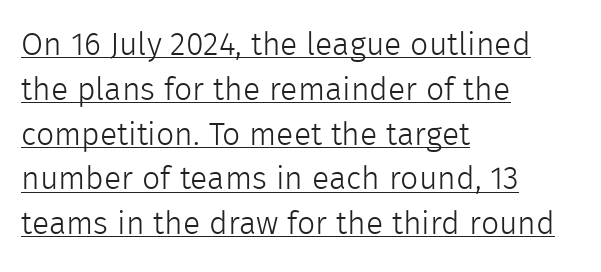
{"serif": "no", "italic": "no", "bold": "no", "weight": "light", "width": "normal", "x_height": "medium", "monospaced": "no", "underline": "yes", "align": "left", "line_spacing": "normal", "line_spacing_ratio": 1.4, "letter_spacing": "normal", "letter_spacing_em": 0.0, "glyph_px": 32}
